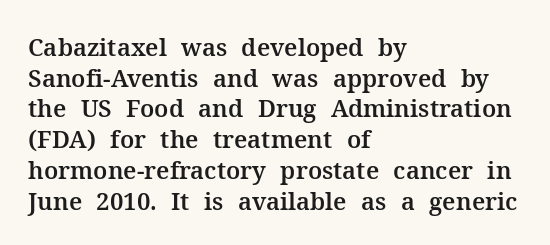
Q: Is the text italic (slanted)? A: No, it is upright.
Q: Is the text underlined? A: No.
Q: How is the paragraph aligned? A: Left-aligned.
Q: Is the spacing between letters normal or unusually wide? A: Normal.
Q: Is the spacing between lines tight, normal or loose? A: Normal.
